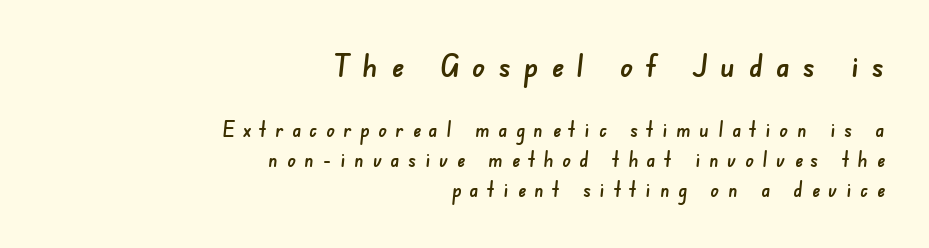
The image shows 32 px sans-serif type; set right-aligned, normal line spacing (1.43x), unusually wide letter spacing (+0.42 em), not underlined; the first (top) block is 1.52x larger; low stroke contrast and a small x-height.
